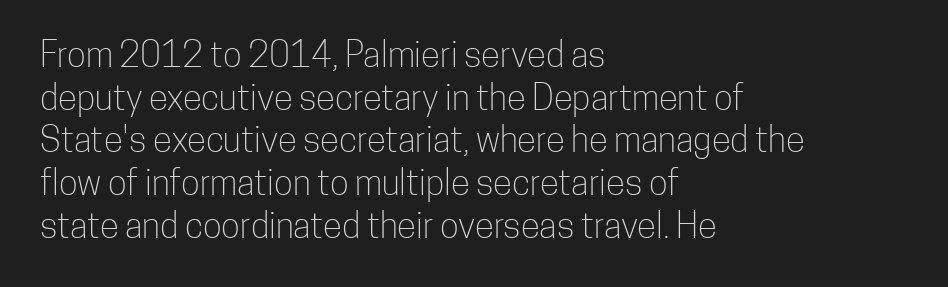
The image shows 35 px light, condensed sans-serif type, upright; set left-aligned, line spacing 1.22x, normal letter spacing, not underlined; low stroke contrast and a medium x-height.
